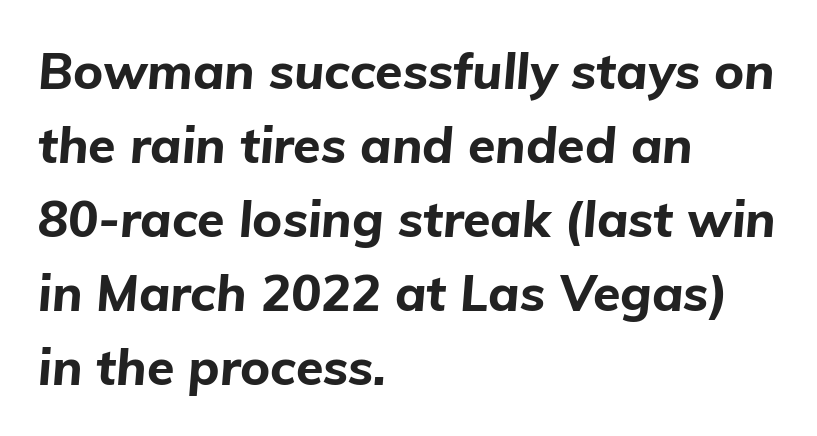
The image shows 50 px bold type, italic (leaning right); set left-aligned, normal line spacing (1.48x), normal letter spacing, not underlined; low stroke contrast and a medium x-height.
